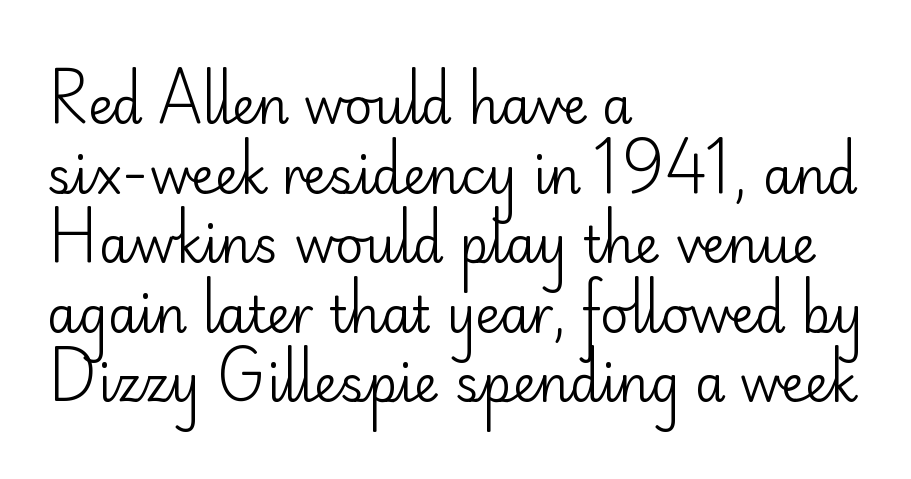
These lines stack with their left ends in a neat column. One glance says typical: line gaps are just what's usual. Compared with typical body copy, the letter spacing here is the same. In terms of letterform style, serifs are entirely absent. No italicization has been applied; the sample stays upright. No chunkiness to these letters — they're not bold.
